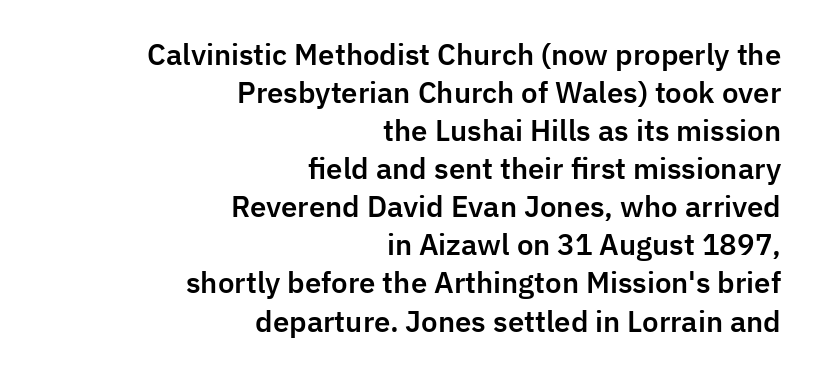
Q: Is the text italic (slanted)? A: No, it is upright.
Q: Is the typeface a serif or a sans-serif typeface? A: Sans-serif.
Q: Is the text underlined? A: No.
Q: How is the paragraph aligned? A: Right-aligned.
Q: Is the spacing between letters normal or unusually wide? A: Normal.
Q: Is the spacing between lines tight, normal or loose? A: Normal.
Q: Width (condensed, normal, or wide)? A: Normal.
Q: Stroke contrast? A: Low.
Q: x-height? A: Medium.
Q: Monospaced? A: No.
